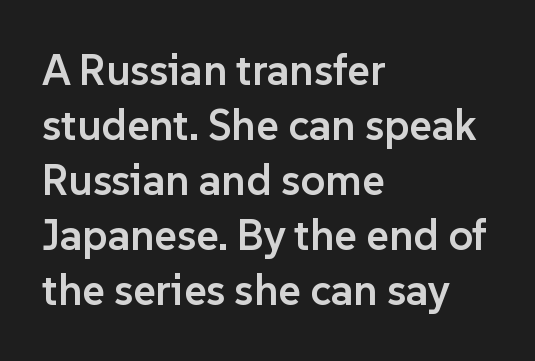
Q: Is the text bold? A: Semi-bold.
Q: Is the text italic (slanted)? A: No, it is upright.
Q: Is the typeface a serif or a sans-serif typeface? A: Sans-serif.
Q: Is the text underlined? A: No.
Q: How is the paragraph aligned? A: Left-aligned.
Q: Is the spacing between letters normal or unusually wide? A: Normal.
Q: Is the spacing between lines tight, normal or loose? A: Normal.
Q: Width (condensed, normal, or wide)? A: Normal.
Q: Stroke contrast? A: Low.
Q: x-height? A: Medium.
Q: Monospaced? A: No.
